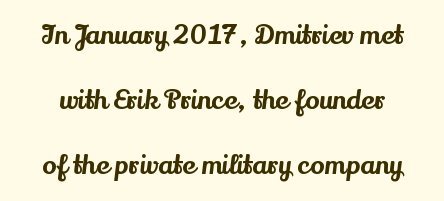
The image shows 27 px text type; set loose line spacing (2.41x), normal letter spacing, not underlined.
